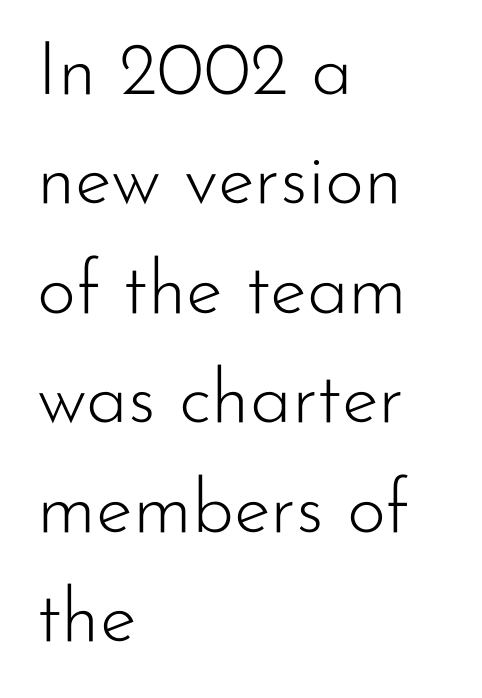
No feet cap the strokes, marking this as sans-serif type. Italic: no, the glyphs are upright roman. The letters advance in unequal steps, a hallmark of proportional type. Vertically, the passage feels balanced, rows spaced as you'd expect. The gaps between neighbouring characters are ordinary and unremarkable. The space directly below the letters is spotless.
